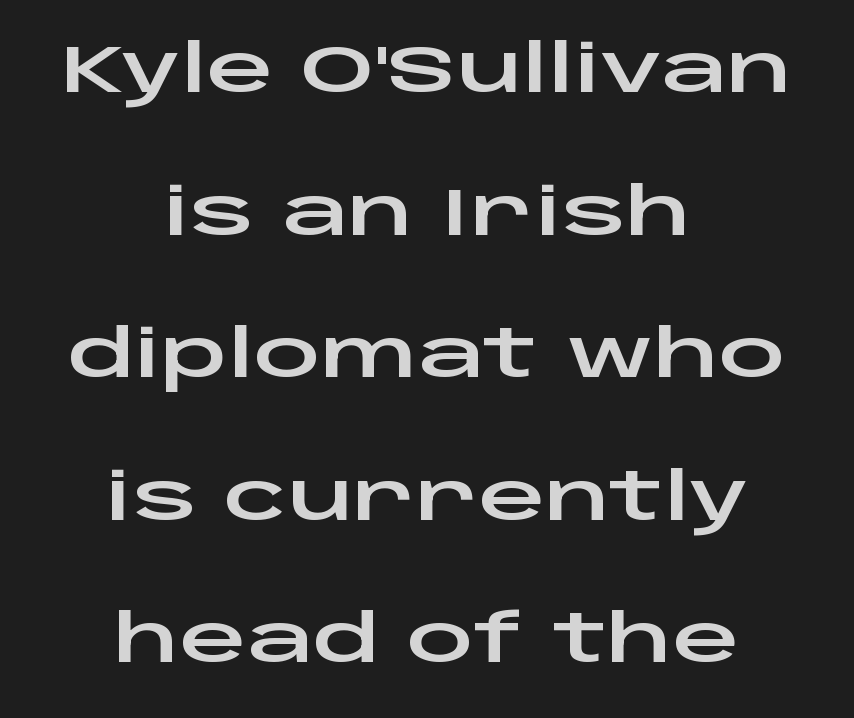
Here the designer chose a conventional face with non-uniform glyph widths. The space beneath each line is pristine and unruled. Notice the wide empty band between every row — that's loose leading. Tracking value appears to be zero — textbook default spacing.
